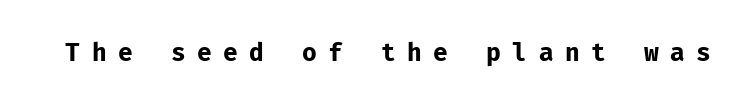
{"italic": "no", "bold": "yes", "underline": "no", "letter_spacing": "wide", "letter_spacing_em": 0.48, "glyph_px": 24}
